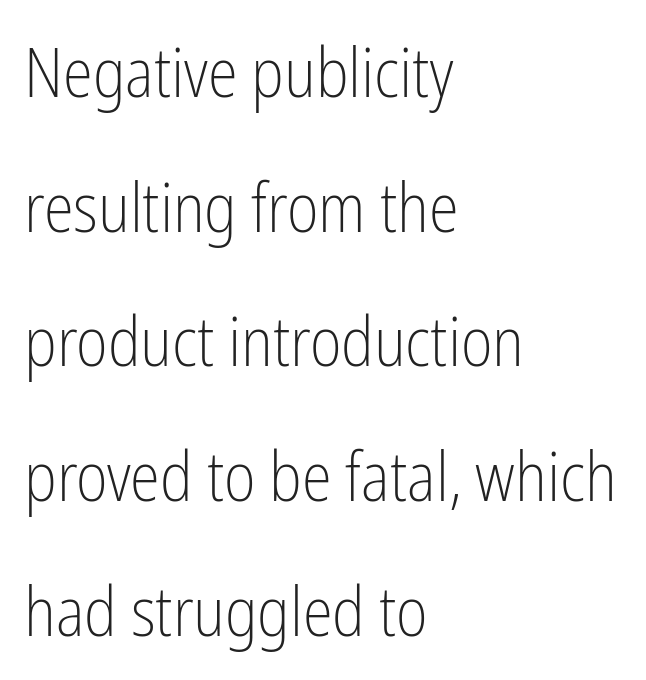
{"serif": "no", "italic": "no", "bold": "no", "weight": "light", "width": "condensed", "stroke_contrast": "low", "x_height": "medium", "monospaced": "no", "underline": "no", "align": "left", "line_spacing": "loose", "line_spacing_ratio": 1.98, "letter_spacing": "normal", "letter_spacing_em": 0.0, "glyph_px": 68}
